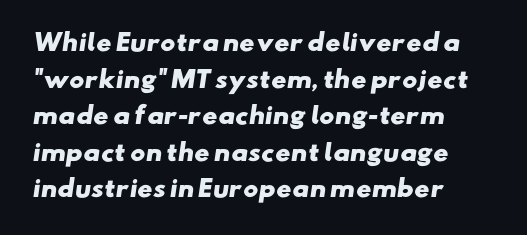
Q: Is the text bold? A: Yes.
Q: Is the text underlined? A: No.
Q: How is the paragraph aligned? A: Left-aligned.
Q: Is the spacing between letters normal or unusually wide? A: Normal.
Q: Is the spacing between lines tight, normal or loose? A: Normal.
